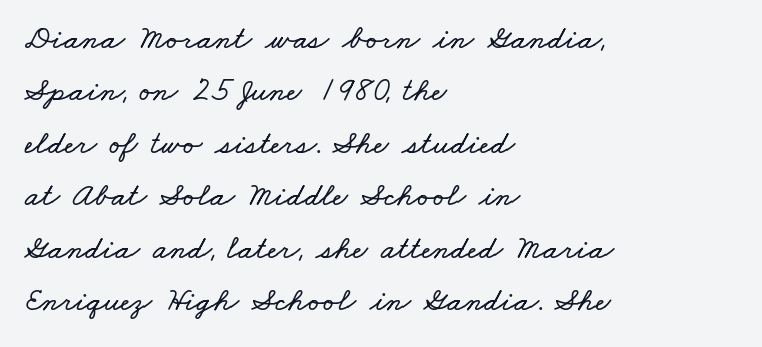
Summary of vertical rhythm: regular, with standard interline spacing. The specimen omits any rule beneath the text block's lines. The rendering uses natural spacing where letterforms have individual widths. The typesetter chose a ragged-right arrangement here. These lines keep a tight, regular rhythm from letter to letter.
